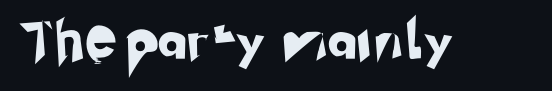
The image shows 38 px sans-serif type; set not underlined; low stroke contrast and a small x-height.
